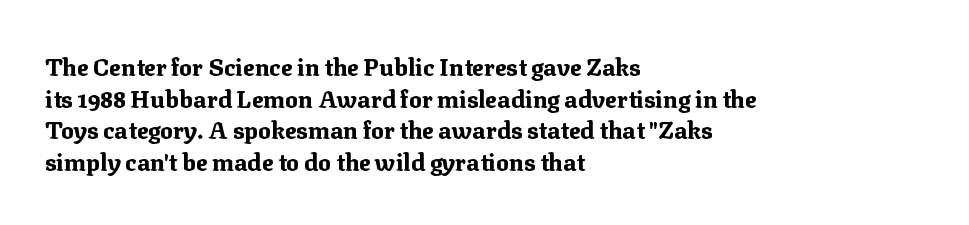
The image shows 24 px bold type, upright; set left-aligned, normal line spacing (1.32x), normal letter spacing, not underlined.
